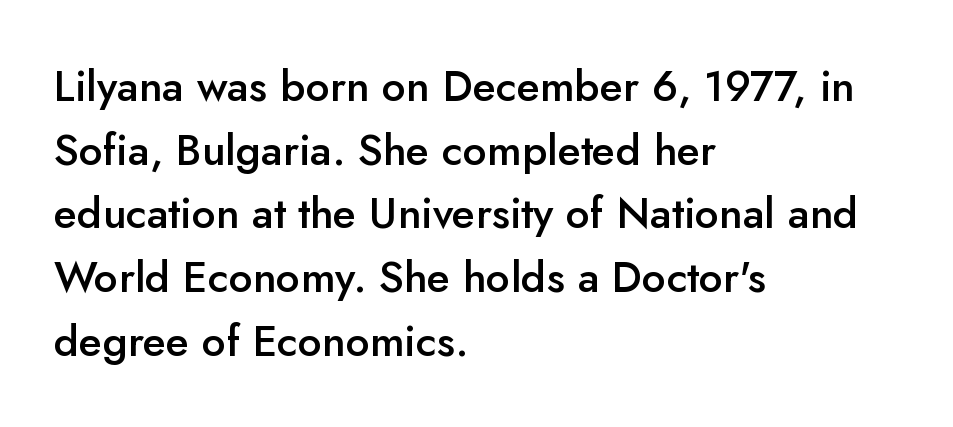
{"serif": "no", "italic": "no", "bold": "semi", "weight": "semibold", "width": "normal", "stroke_contrast": "low", "x_height": "small", "monospaced": "no", "underline": "no", "align": "left", "line_spacing": "normal", "line_spacing_ratio": 1.48, "letter_spacing": "normal", "letter_spacing_em": 0.0, "glyph_px": 43}
